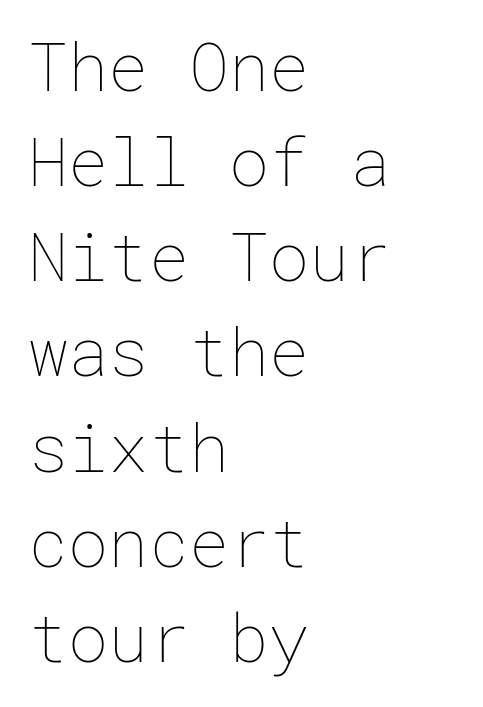
The image shows 67 px thin type, upright; set left-aligned, normal line spacing (1.42x), normal letter spacing, not underlined; low stroke contrast and a medium x-height.
